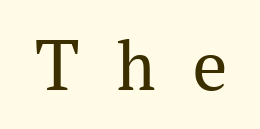
Q: Is the text bold? A: No.
Q: Is the text italic (slanted)? A: No, it is upright.
Q: Is the typeface a serif or a sans-serif typeface? A: Serif.
Q: Is the text underlined? A: No.
Q: Is the spacing between letters normal or unusually wide? A: Unusually wide.
Q: Width (condensed, normal, or wide)? A: Normal.
Q: Stroke contrast? A: Medium.
Q: x-height? A: Medium.
Q: Monospaced? A: No.
